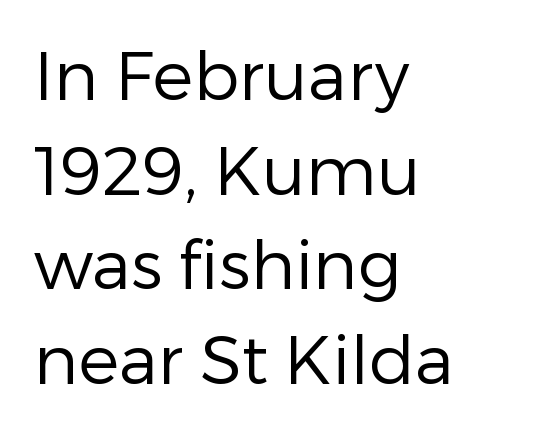
Rule under the text: the space is simply empty. A student would call this left alignment; a typographer would say flush left, rag right. Compared with typical paragraphs, the rows here are spaced about the same. Observe the ordinary spacing: letters are neighbours, not strangers.
